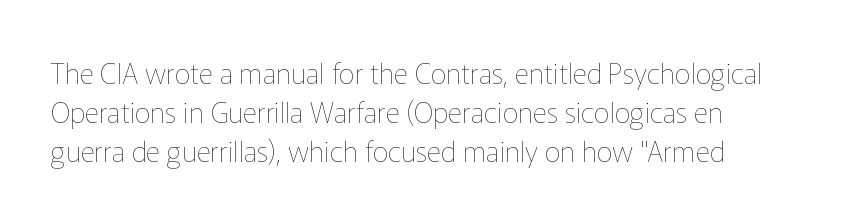
{"italic": "no", "bold": "no", "weight": "thin", "width": "normal", "stroke_contrast": "low", "x_height": "medium", "monospaced": "no", "underline": "no", "line_spacing": "normal", "line_spacing_ratio": 1.39, "letter_spacing": "normal", "letter_spacing_em": 0.0, "glyph_px": 28}
